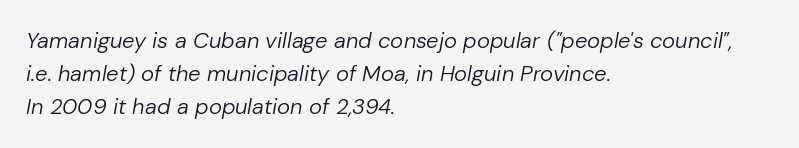
Short note: letters normally spaced. This sample is left-justified, so line endings fall wherever the words run out. No word sits above an underline. Quick note: italic. Weight: not bold — regular or lighter.
